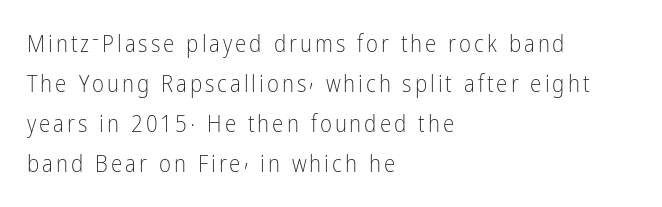
Is there any slant? The stems are plumb. Layout note: lines flush left. Weight: regular or lighter. Nobody drew a line under any word here.
